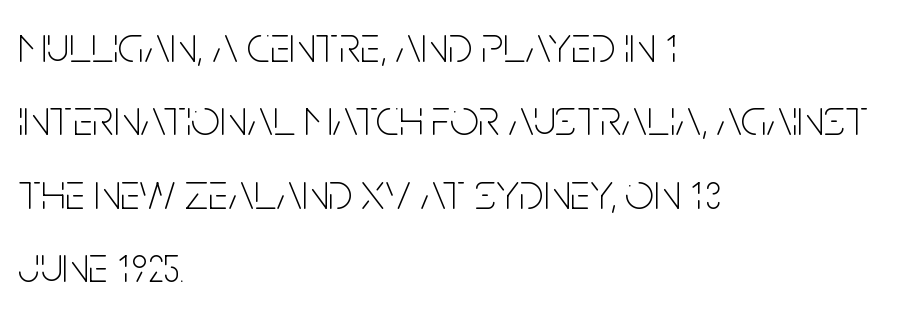
Regular leading. Descender tails drop into unmarked territory. Varying glyph widths throughout — classic text-font behaviour. Default kerning and tracking; the words read as compact shapes. These lines are composed in type without serifs.
